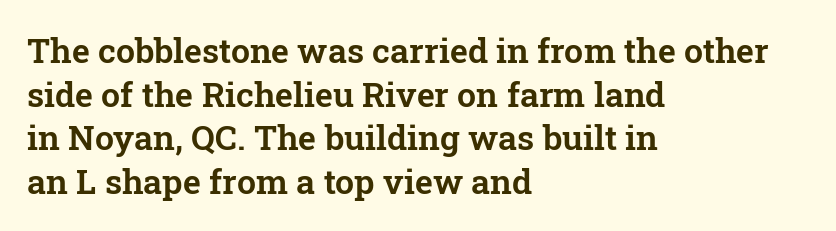
This rendering uses left alignment, leaving the right contour irregular. Proportional: the letters do not fall into vertical columns. The area under the type is left untouched. The lines sit at an ordinary, default distance from one another. These lines were composed using upright roman letters. The letters carry serifs — small finishing strokes at the ends of their stems.
